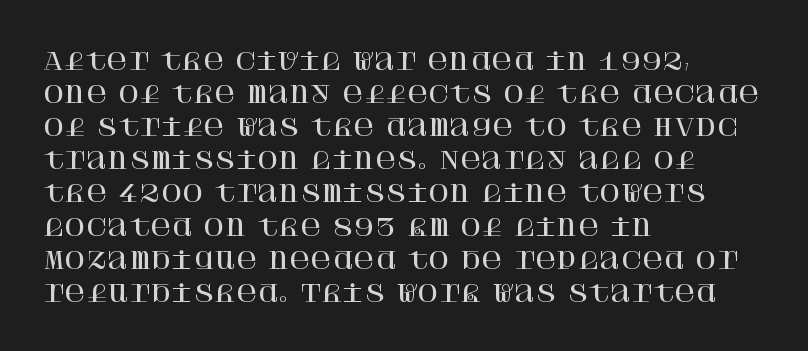
Q: Is the text italic (slanted)? A: No, it is upright.
Q: Is the text underlined? A: No.
Q: How is the paragraph aligned? A: Left-aligned.
Q: Is the spacing between letters normal or unusually wide? A: Normal.
Q: Is the spacing between lines tight, normal or loose? A: Normal.
